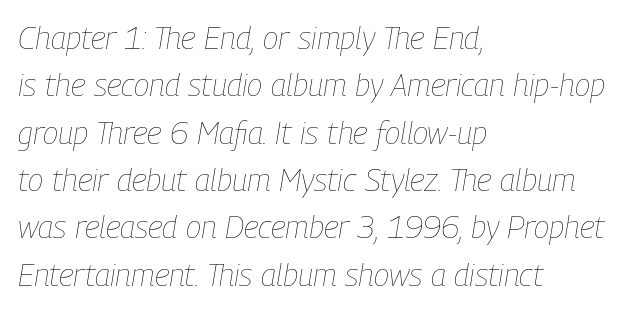
The image shows 32 px thin, condensed type, italic (leaning right); set left-aligned, normal line spacing (1.48x), normal letter spacing, not underlined; low stroke contrast and a medium x-height.
